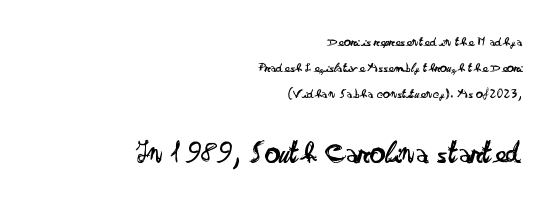
{"serif": "no", "italic": "no", "bold": "no", "weight": "regular", "width": "wide", "stroke_contrast": "low", "x_height": "small", "monospaced": "no", "underline": "no", "align": "right", "line_spacing_ratio": 1.86, "letter_spacing": "normal", "letter_spacing_em": 0.0, "larger_block": "second", "size_ratio": 2.21, "glyph_px": 31}
